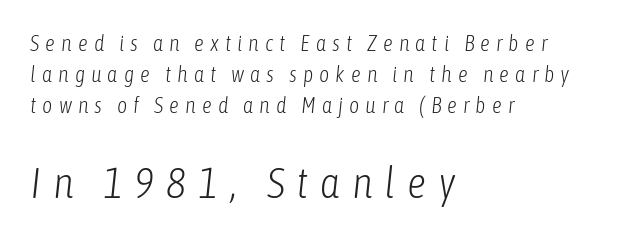
Q: Is the text bold? A: No.
Q: Is the text italic (slanted)? A: Yes, it leans right by about 6 degrees.
Q: Is the text underlined? A: No.
Q: How is the paragraph aligned? A: Left-aligned.
Q: Is the spacing between letters normal or unusually wide? A: Unusually wide.
Q: Is the spacing between lines tight, normal or loose? A: Normal.
Q: Which block of text is set in a larger size, the first (top) or the second (bottom)? A: The second (bottom) one.
Q: Width (condensed, normal, or wide)? A: Condensed.
Q: Stroke contrast? A: Low.
Q: x-height? A: Medium.
Q: Monospaced? A: No.
